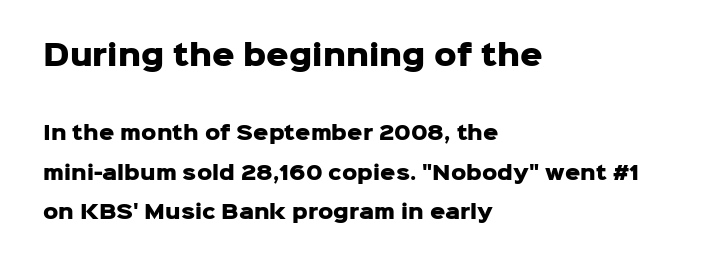
Ordinary non-slanted type is in use. Decoration check: the copy has no underline. Short note: letters normally spaced. Check where the strokes stop: nothing finishes them off — pure sans. Character widths vary here, with narrow letters taking less room than wide ones.
